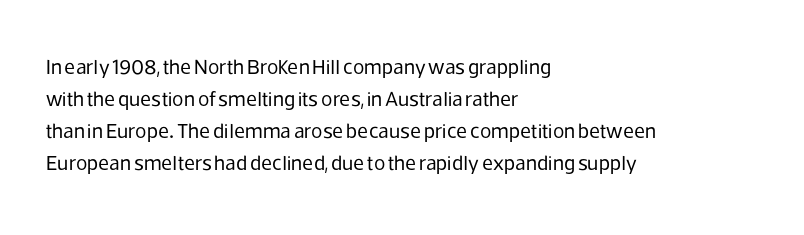
Vertical strokes here are truly vertical. The paragraph has a hard left edge and a soft right edge. The rendering uses a moderate line-height, typical for paragraphs. The cut favours lightness, reaching ordinary text weight at its darkest.
